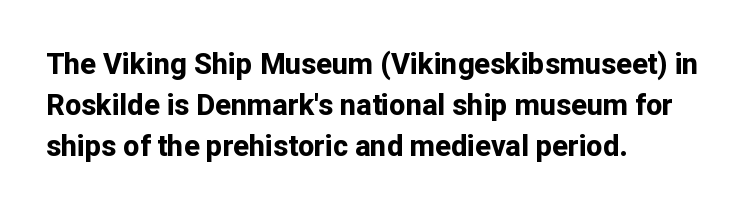
Observe the absence of serifs on each vertical stroke in this sample. These lines are rendered in a variable-pitch font. Quick note: not italic, upright. A dark, heavy texture on the line: the type is bold.
